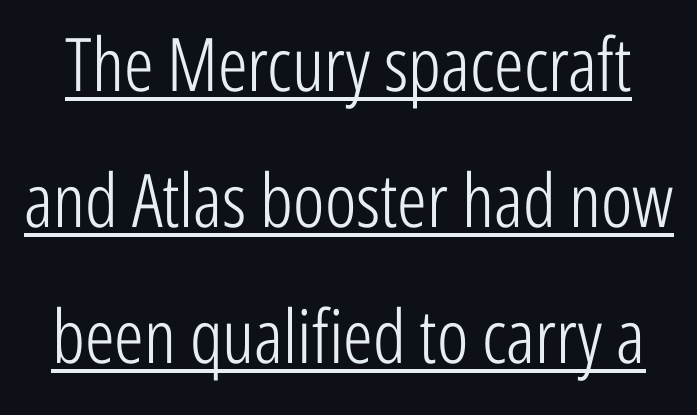
Q: Is the text bold? A: No.
Q: Is the text italic (slanted)? A: No, it is upright.
Q: Is the typeface a serif or a sans-serif typeface? A: Sans-serif.
Q: Is the text underlined? A: Yes.
Q: Is the spacing between letters normal or unusually wide? A: Normal.
Q: Width (condensed, normal, or wide)? A: Condensed.
Q: Stroke contrast? A: Low.
Q: x-height? A: Medium.
Q: Monospaced? A: No.
